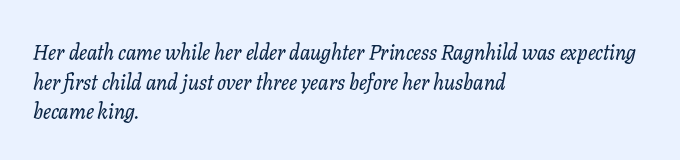
{"italic": "yes", "lean": "right", "slant_degrees": 11, "underline": "no", "align": "left", "line_spacing": "normal", "line_spacing_ratio": 1.41, "letter_spacing": "normal", "letter_spacing_em": 0.0, "glyph_px": 21}
